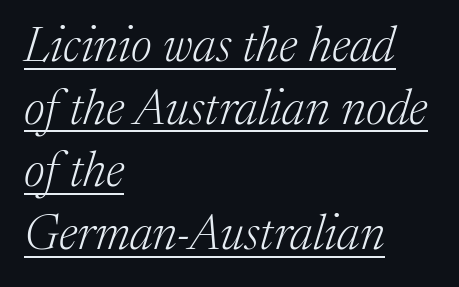
The image shows 49 px light serif type, italic (leaning right); set left-aligned, normal line spacing (1.28x), normal letter spacing, underlined; medium stroke contrast and a medium x-height.
